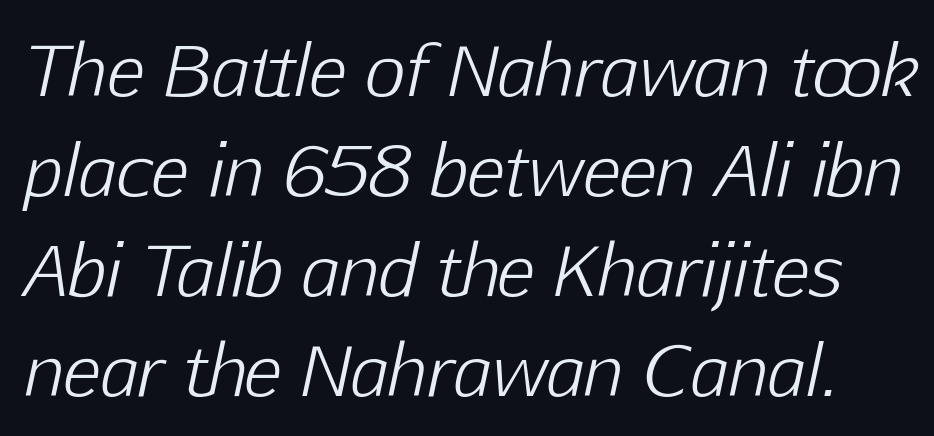
The image shows 70 px light type, italic (leaning right); set normal line spacing (1.43x), normal letter spacing, not underlined; low stroke contrast and a medium x-height.
